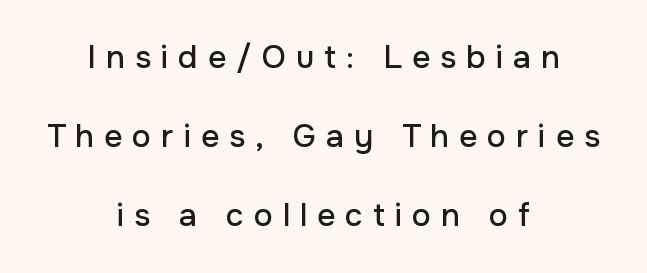
Q: Is the text italic (slanted)? A: No, it is upright.
Q: Is the typeface a serif or a sans-serif typeface? A: Sans-serif.
Q: Is the text underlined? A: No.
Q: How is the paragraph aligned? A: Centered.
Q: Is the spacing between letters normal or unusually wide? A: Unusually wide.
Q: Is the spacing between lines tight, normal or loose? A: Loose.
Q: Width (condensed, normal, or wide)? A: Normal.
Q: Stroke contrast? A: Low.
Q: x-height? A: Medium.
Q: Monospaced? A: No.
